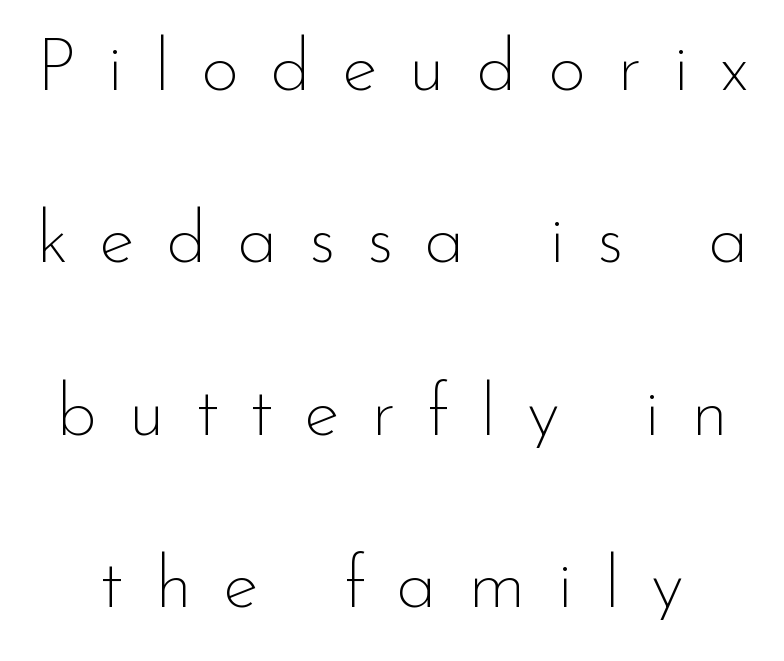
The image shows 74 px thin sans-serif type, upright; set loose line spacing (2.33x), unusually wide letter spacing (+0.42 em), not underlined; low stroke contrast and a small x-height.
